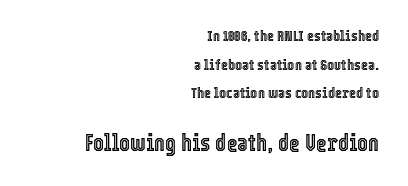
The image shows 23 px text type, upright; set right-aligned, loose line spacing (1.91x), normal letter spacing, not underlined; the second (bottom) block is 1.53x larger.
